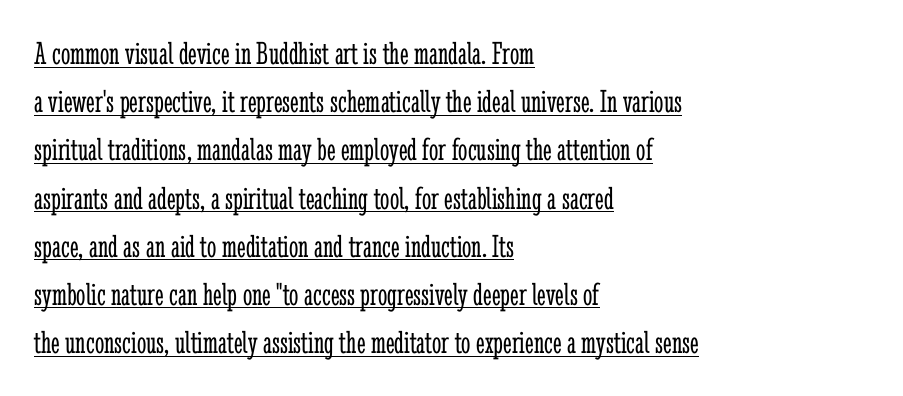
These lines keep a tight, regular rhythm from letter to letter. The ragged edge is on the right, which tells us the setting is flush left. The space between consecutive lines is moderate. This sample uses a serif face. You can tell it's not italic because the verticals are truly vertical. A continuous stroke trails under the words, as in a hyperlink.
